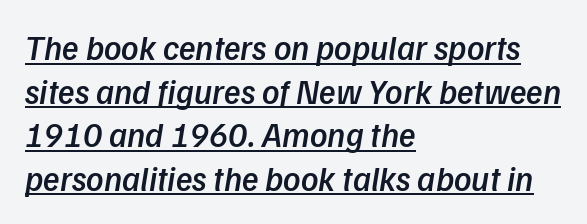
The image shows 34 px semibold type, italic (leaning right); set left-aligned, normal line spacing (1.28x), normal letter spacing, underlined; low stroke contrast and a medium x-height.
